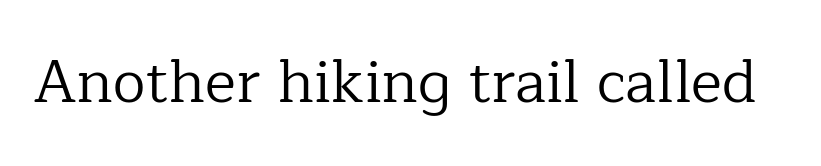
Q: Is the text bold? A: No.
Q: Is the text italic (slanted)? A: No, it is upright.
Q: Is the typeface a serif or a sans-serif typeface? A: Serif.
Q: Is the text underlined? A: No.
Q: Is the spacing between letters normal or unusually wide? A: Normal.
Q: Width (condensed, normal, or wide)? A: Normal.
Q: Stroke contrast? A: Low.
Q: x-height? A: Medium.
Q: Monospaced? A: No.
